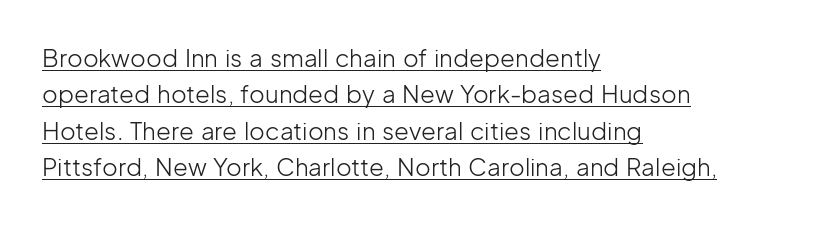
Is the stroke heavy? The answer is a plain regular-or-lighter. If you drew a line through each stem, it would be perfectly vertical. Vertical spacing — default. A classic flush-left, rag-right setting is used for this passage.
